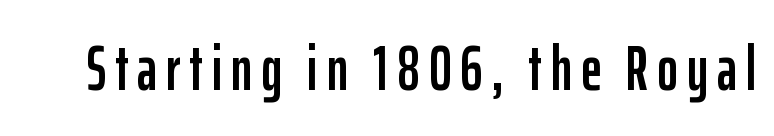
Q: Is the text italic (slanted)? A: No, it is upright.
Q: Is the typeface a serif or a sans-serif typeface? A: Sans-serif.
Q: Is the text underlined? A: No.
Q: Width (condensed, normal, or wide)? A: Condensed.
Q: Stroke contrast? A: Low.
Q: x-height? A: Medium.
Q: Monospaced? A: No.
